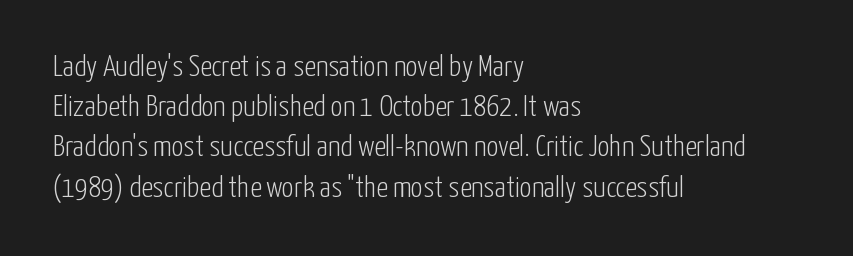
The image shows 30 px light, condensed sans-serif type, upright; set left-aligned, normal line spacing (1.34x), normal letter spacing, not underlined; low stroke contrast and a medium x-height.
